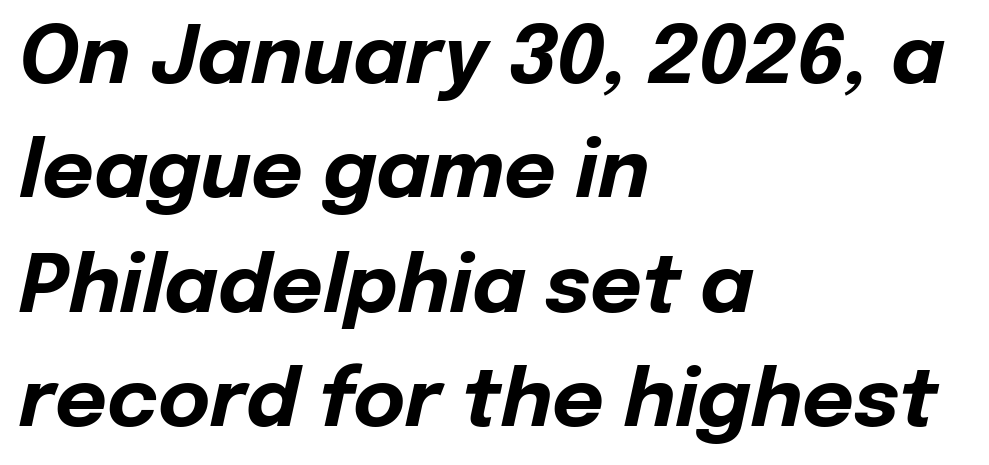
{"italic": "yes", "lean": "right", "slant_degrees": 12, "bold": "yes", "weight": "bold", "width": "normal", "stroke_contrast": "low", "x_height": "medium", "monospaced": "no", "underline": "no", "align": "left", "line_spacing": "normal", "line_spacing_ratio": 1.43, "letter_spacing": "normal", "letter_spacing_em": 0.0, "glyph_px": 80}
